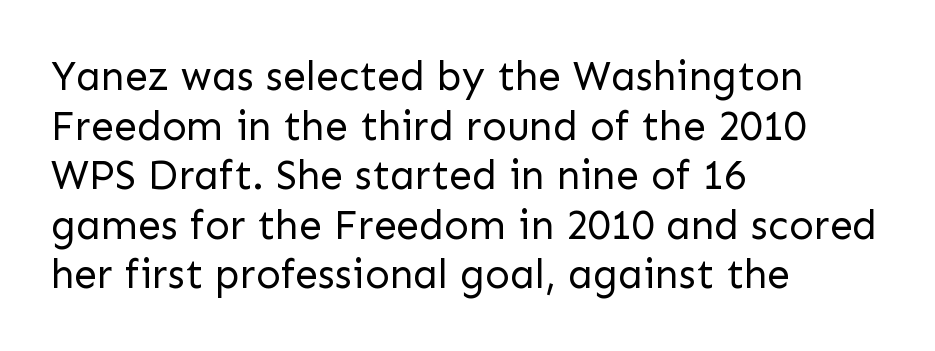
{"serif": "no", "italic": "no", "bold": "no", "weight": "regular", "width": "normal", "stroke_contrast": "low", "x_height": "medium", "monospaced": "no", "underline": "no", "align": "left", "line_spacing_ratio": 1.21, "letter_spacing": "normal", "letter_spacing_em": 0.0, "glyph_px": 41}
